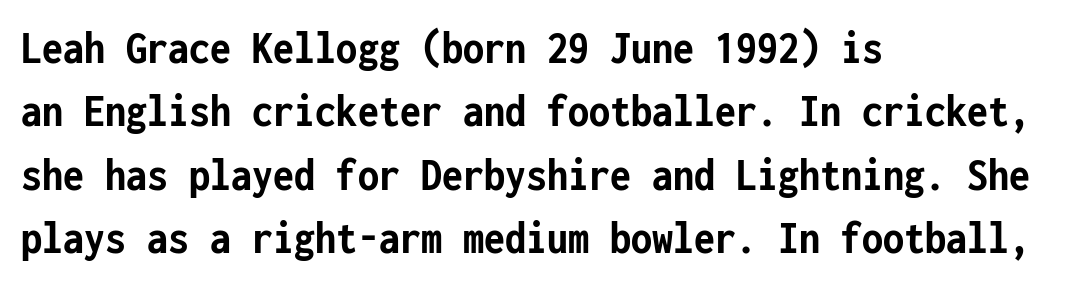
Caption: multi-line text, flush left, ragged right. Do the characters align in a grid? Yes, the font is monospaced. The passage shown is not underscored anywhere. A typesetter would call this zero additional tracking. Style check: upright. A typesetter would call this leading conventional body-copy spacing.
